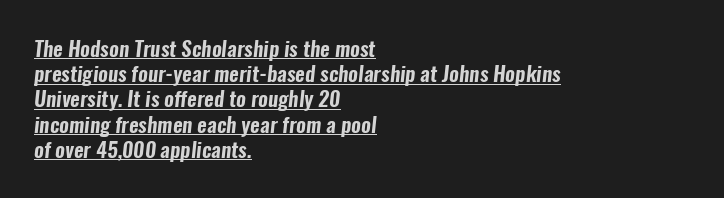
The image shows 21 px text type; set left-aligned, line spacing 1.2x, normal letter spacing, underlined.
